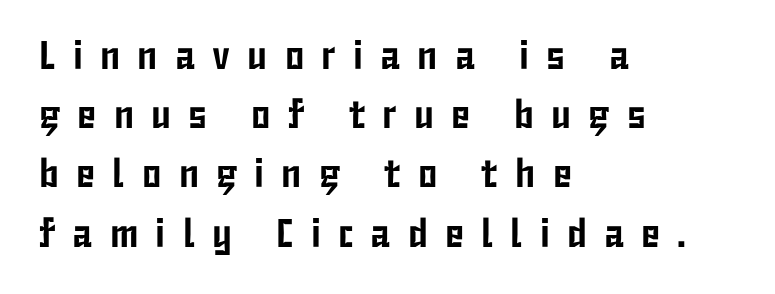
{"serif": "no", "italic": "no", "width": "condensed", "stroke_contrast": "low", "x_height": "medium", "monospaced": "no", "underline": "no", "align": "left", "line_spacing": "normal", "line_spacing_ratio": 1.48, "letter_spacing": "wide", "letter_spacing_em": 0.43, "glyph_px": 40}
